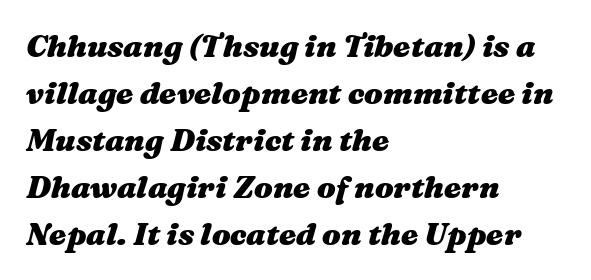
Q: Is the text bold? A: Yes.
Q: Is the text italic (slanted)? A: Yes, it leans right by about 16 degrees.
Q: Is the text underlined? A: No.
Q: How is the paragraph aligned? A: Left-aligned.
Q: Is the spacing between letters normal or unusually wide? A: Normal.
Q: Is the spacing between lines tight, normal or loose? A: Normal.
Q: Width (condensed, normal, or wide)? A: Wide.
Q: Stroke contrast? A: Medium.
Q: x-height? A: Medium.
Q: Monospaced? A: No.
